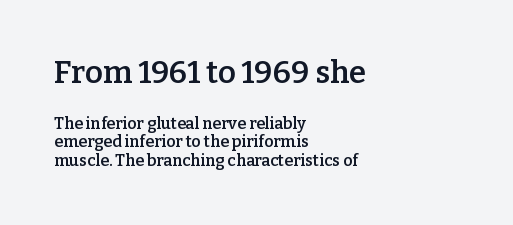
Q: Is the text bold? A: Semi-bold.
Q: Is the text italic (slanted)? A: No, it is upright.
Q: Is the typeface a serif or a sans-serif typeface? A: Serif.
Q: Is the text underlined? A: No.
Q: How is the paragraph aligned? A: Left-aligned.
Q: Is the spacing between letters normal or unusually wide? A: Normal.
Q: Is the spacing between lines tight, normal or loose? A: Tight.
Q: Which block of text is set in a larger size, the first (top) or the second (bottom)? A: The first (top) one.
Q: Width (condensed, normal, or wide)? A: Normal.
Q: Stroke contrast? A: Low.
Q: x-height? A: Medium.
Q: Monospaced? A: No.
